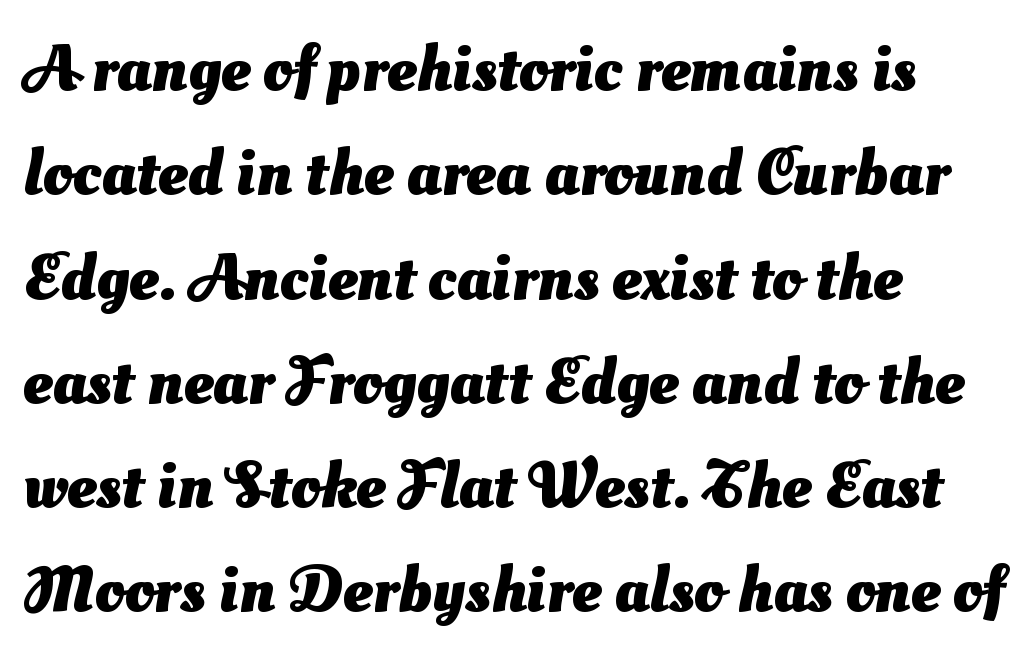
The image shows 66 px heavy sans-serif type; set left-aligned, normal line spacing (1.58x), normal letter spacing, not underlined; medium stroke contrast and a small x-height.
